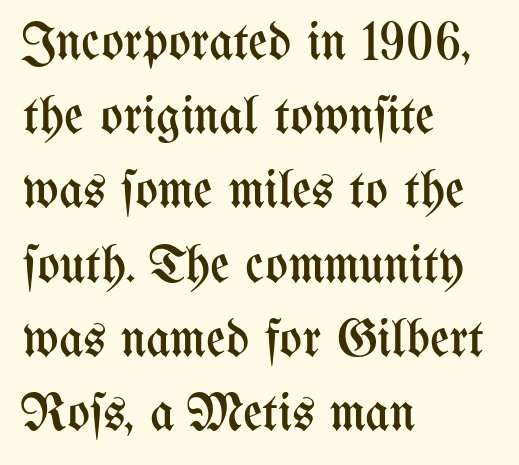
Quick note: underline off. No italicization has been applied; the sample stays upright. The weight would be labelled regular, book, light, or lighter still. There is no visible air inserted between adjacent glyphs.
